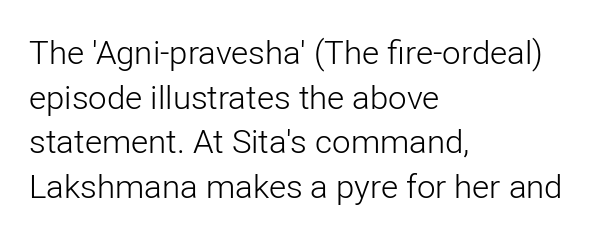
Style check: upright. A typesetter would call this leading conventional body-copy spacing. Is the type heavy? It reads as light-to-regular instead. Does the type have serifs? No, each stem ends abruptly. Compared with typical body copy, the letter spacing here is the same. The paragraph has a hard left edge and a soft right edge.
